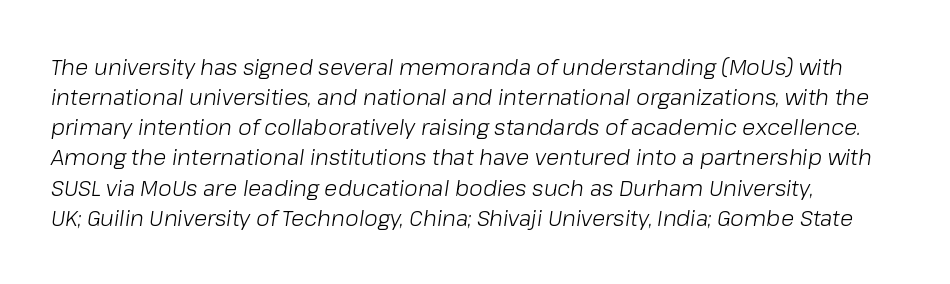
Q: Is the text bold? A: No.
Q: Is the text italic (slanted)? A: Yes, it leans right by about 8 degrees.
Q: Is the text underlined? A: No.
Q: How is the paragraph aligned? A: Left-aligned.
Q: Is the spacing between letters normal or unusually wide? A: Normal.
Q: Is the spacing between lines tight, normal or loose? A: Normal.
